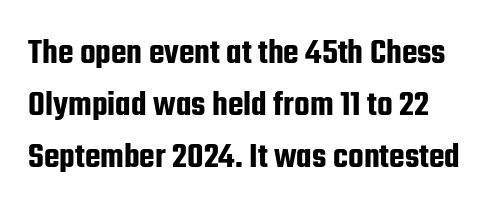
{"serif": "no", "italic": "no", "width": "condensed", "stroke_contrast": "low", "x_height": "medium", "monospaced": "no", "underline": "no", "line_spacing": "normal", "line_spacing_ratio": 1.45, "letter_spacing": "normal", "letter_spacing_em": 0.0, "glyph_px": 36}
